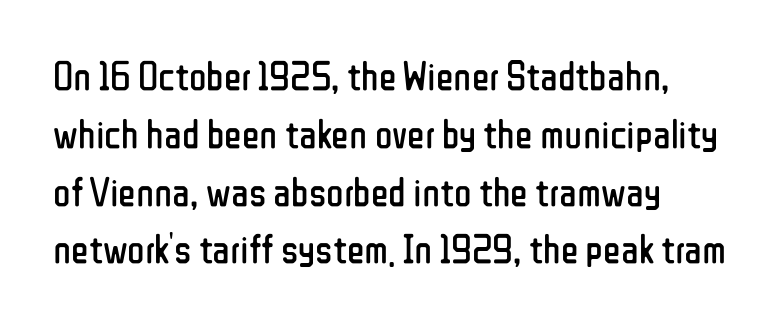
Every row of glyphs begins at an identical x-position on the left. If you measured baseline to baseline, you'd find a middling distance. Check where the strokes stop: nothing finishes them off — pure sans. Rule under the text: the space is simply empty.
